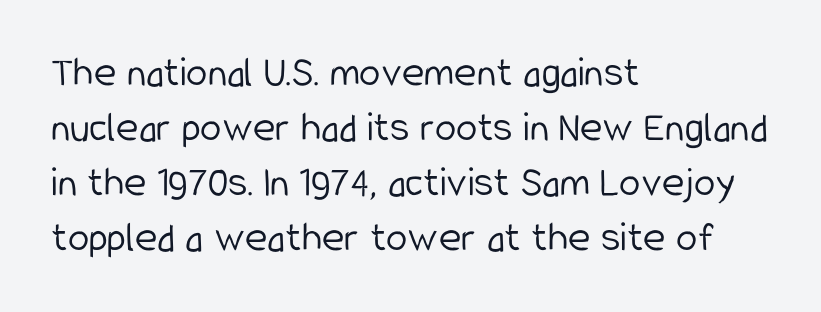
The image shows 43 px light, condensed sans-serif type, upright; set left-aligned, normal line spacing (1.28x), normal letter spacing, not underlined; low stroke contrast and a medium x-height.
